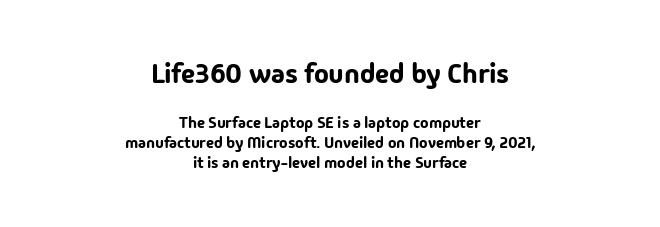
You could not count columns in this text — the font is proportionally spaced. Horizontal alignment here is central, giving a formal, balanced look. The face used here is rendered with its standard letterfit. Are there feet on the stems? There aren't — it's a sans. Top chunk: large. Bottom chunk: small.
